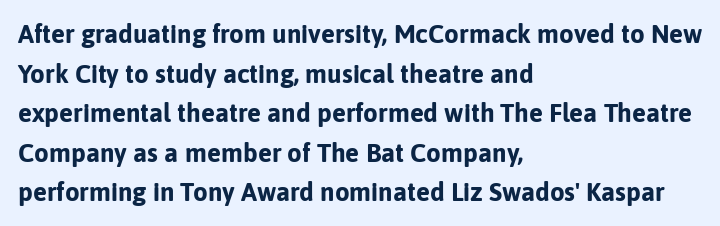
Line spacing here is normal. Words float on clear page, feet unadorned. Each glyph is drawn with heavy, bold strokes. There is no visible air inserted between adjacent glyphs. These lines are set flush left with a ragged right edge. This is roman type, the default non-slanted kind.
